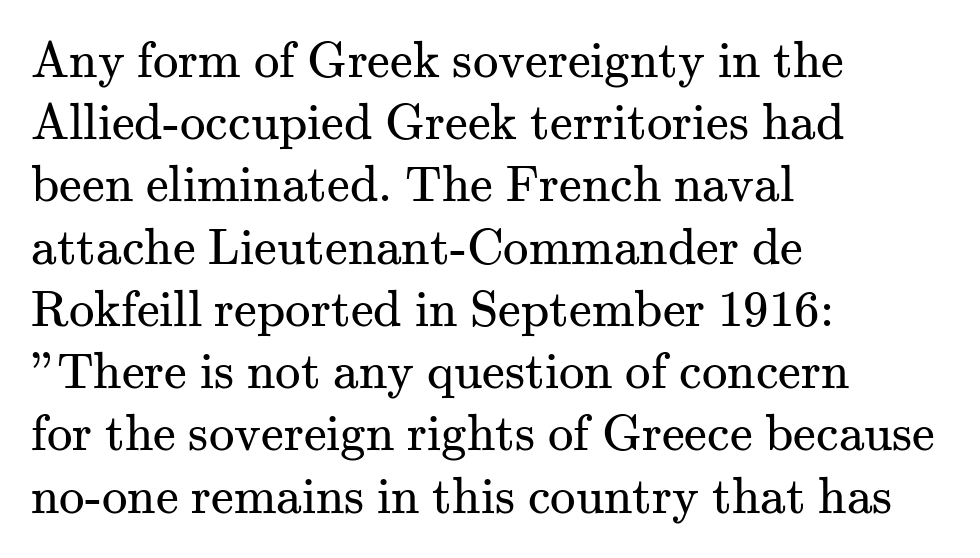
The image shows 51 px regular-weight serif type, upright; set left-aligned, line spacing 1.22x, normal letter spacing, not underlined; medium stroke contrast and a small x-height.
